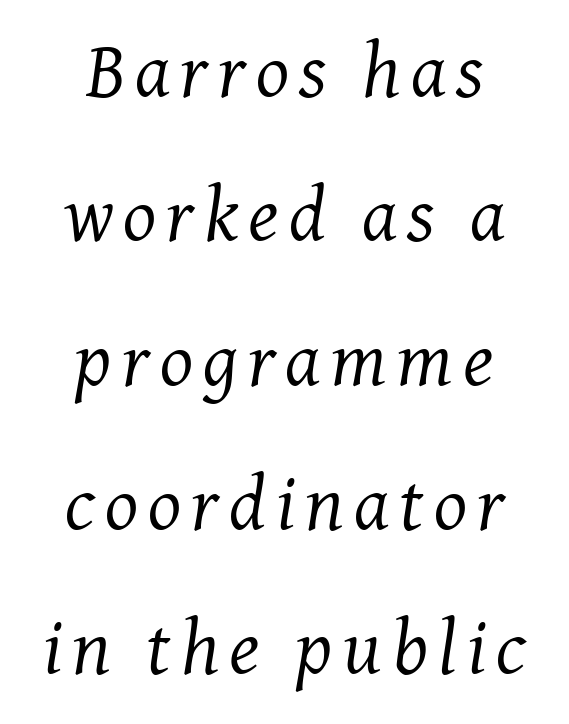
{"serif": "yes", "italic": "yes", "lean": "right", "slant_degrees": 8, "bold": "no", "weight": "regular", "width": "normal", "stroke_contrast": "medium", "x_height": "medium", "monospaced": "no", "underline": "no", "align": "center", "line_spacing_ratio": 1.85, "glyph_px": 78}
